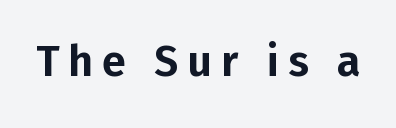
The image shows 43 px sans-serif type, upright; set unusually wide letter spacing (+0.21 em), not underlined; low stroke contrast and a medium x-height.
